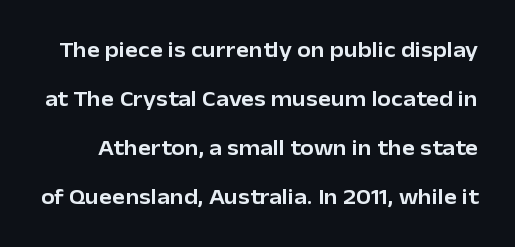
The image shows 22 px text type, upright; set loose line spacing (2.23x), normal letter spacing, not underlined.
